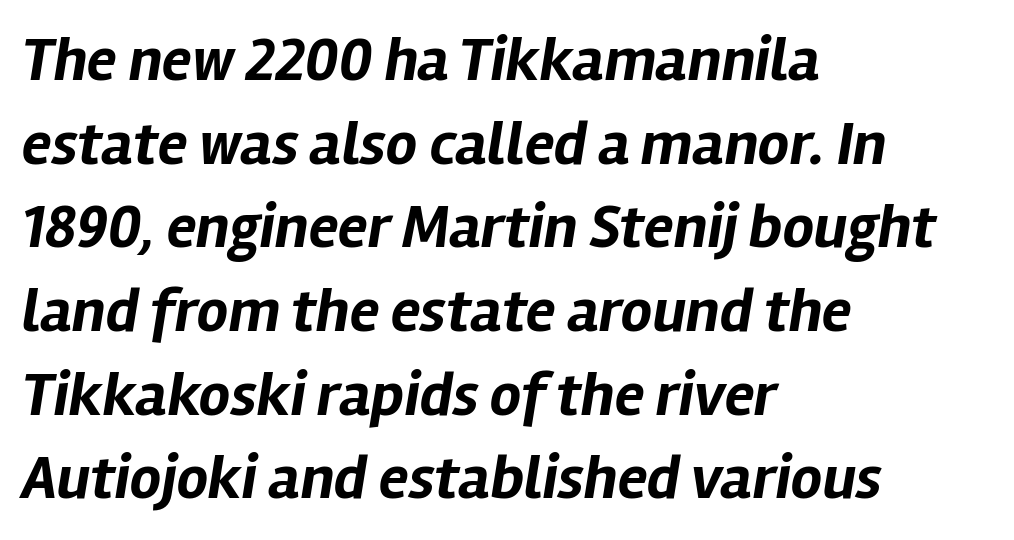
Characters are canted at an angle relative to the baseline's perpendicular. Compared with a centered layout, this one pins lines to the left instead. Thick stems and heavy bowls — unmistakably bold. This rendering features lettering with no underline.
